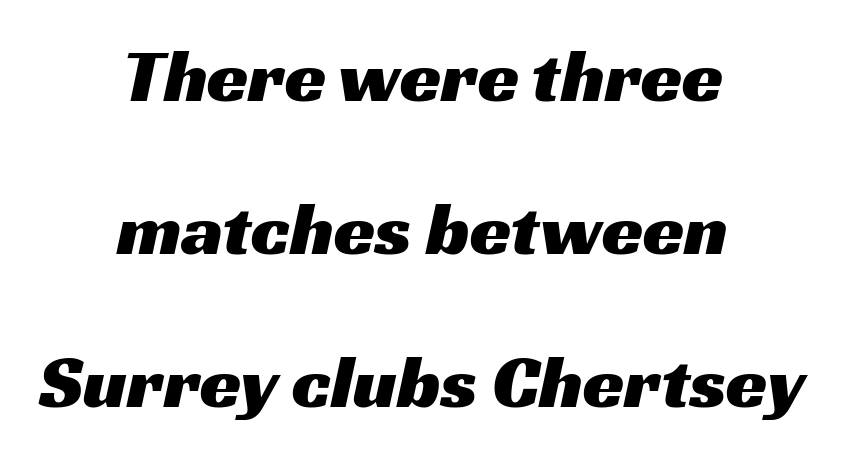
Q: Is the typeface a serif or a sans-serif typeface? A: Sans-serif.
Q: Is the text underlined? A: No.
Q: How is the paragraph aligned? A: Centered.
Q: Is the spacing between letters normal or unusually wide? A: Normal.
Q: Is the spacing between lines tight, normal or loose? A: Loose.
Q: Width (condensed, normal, or wide)? A: Wide.
Q: Stroke contrast? A: Medium.
Q: x-height? A: Medium.
Q: Monospaced? A: No.
